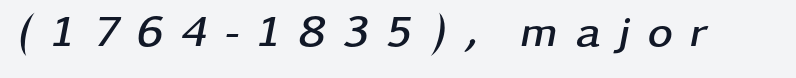
The image shows 43 px semibold, wide type, italic (leaning right); set unusually wide letter spacing (+0.4 em), not underlined; low stroke contrast and a medium x-height.
